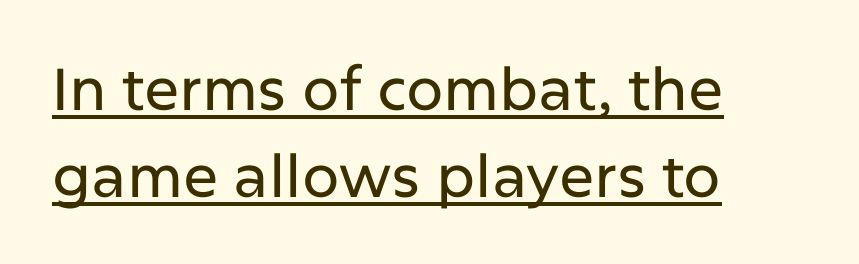
Is this a fixed-width face? No — the glyphs have proportional, varying widths. Vertical spacing — default. Layout note: lines flush left. This sample uses plain, unmodified letter spacing. This sample carries an underscore along the baseline area. Serif or sans? Sans — the stroke terminals are bare.
